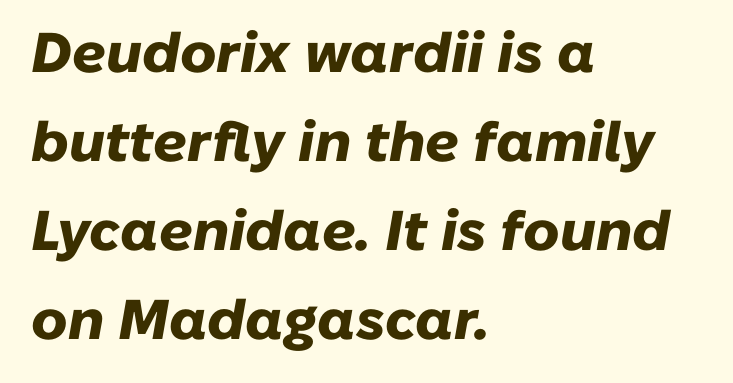
The image shows 56 px heavy type, italic (leaning right); set left-aligned, normal line spacing (1.59x), normal letter spacing, not underlined; low stroke contrast and a medium x-height.
